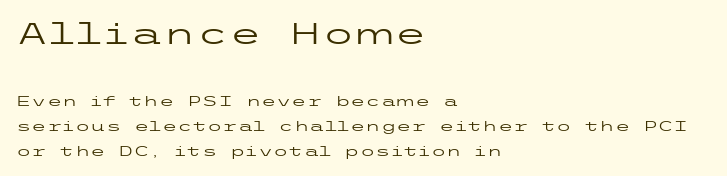
Which margin do the lines hug? The left one — the right edge is uneven. The typeface has the unassuming heft of standard copy or less. Check under the words: just untouched page. Designer's note — italics off, roman on. Here the first block reads like a headline and the second like body copy.
